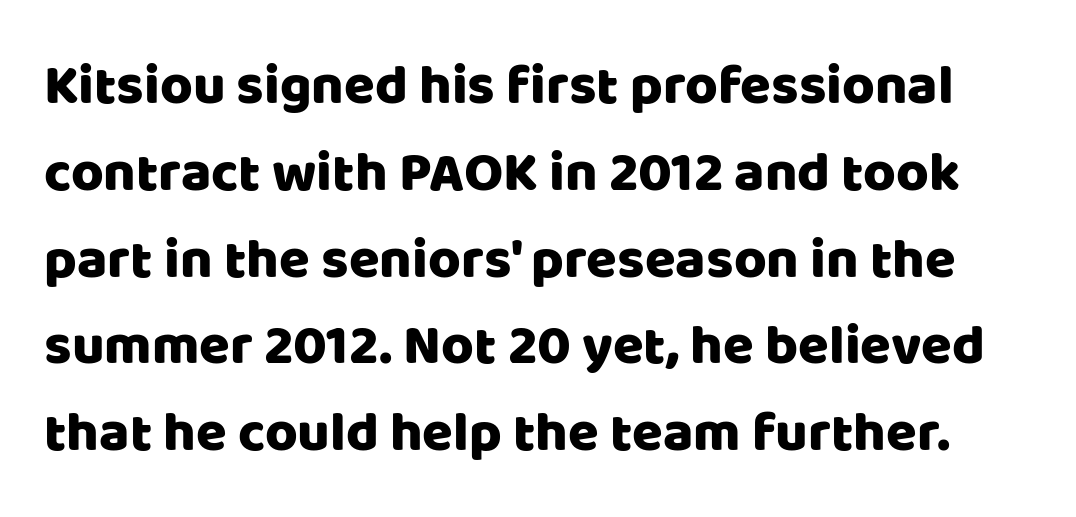
{"serif": "no", "italic": "no", "width": "normal", "stroke_contrast": "low", "x_height": "large", "monospaced": "no", "underline": "no", "line_spacing": "normal", "line_spacing_ratio": 1.55, "letter_spacing": "normal", "letter_spacing_em": 0.0, "glyph_px": 56}
